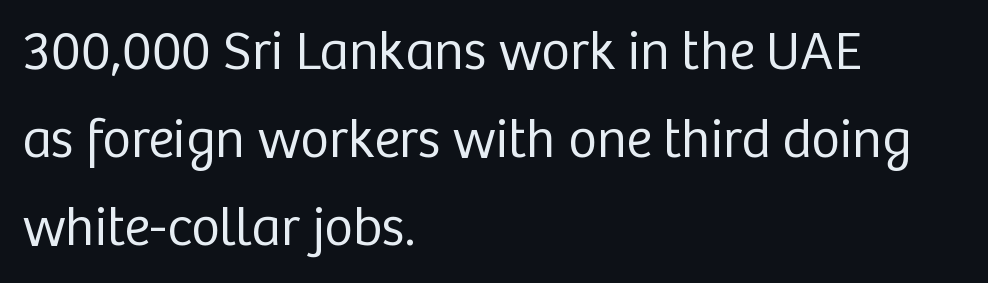
All the whitespace from short lines collects on the right. Spacing verdict: proportional, widths tailored to each character. Beneath every word, the page is bare. The font's upright variant was chosen for this text.
